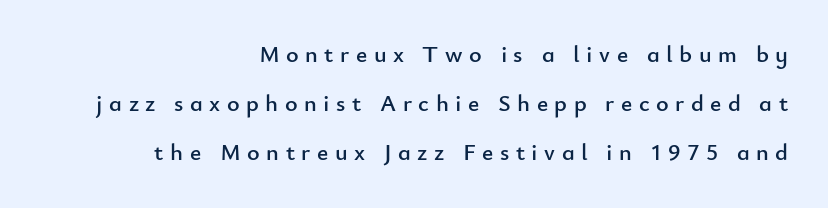
{"italic": "no", "underline": "no", "align": "right", "line_spacing": "loose", "line_spacing_ratio": 2.05, "letter_spacing": "wide", "letter_spacing_em": 0.27, "glyph_px": 24}
